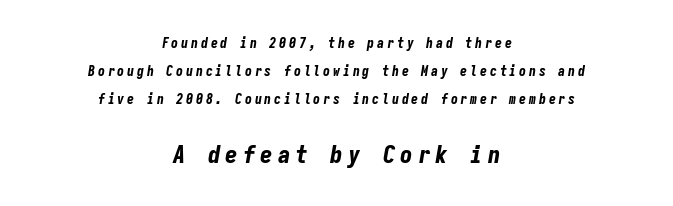
{"italic": "yes", "lean": "right", "slant_degrees": 9, "bold": "yes", "underline": "no", "align": "center", "line_spacing": "loose", "line_spacing_ratio": 2.01, "letter_spacing": "wide", "letter_spacing_em": 0.2, "larger_block": "second", "size_ratio": 1.79, "glyph_px": 25}
